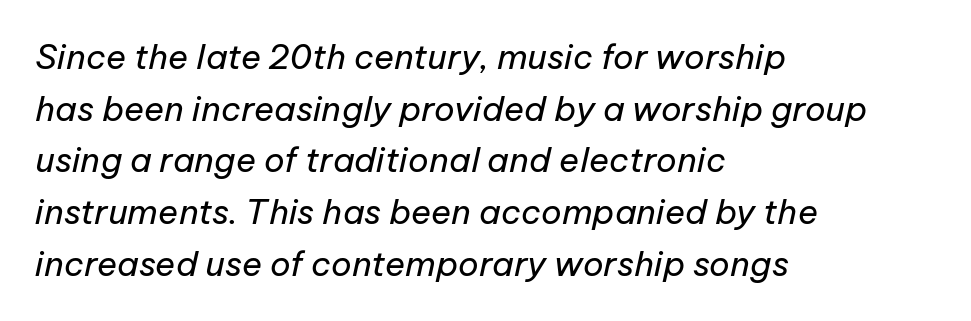
The image shows 34 px regular-weight type, italic (leaning right); set left-aligned, normal line spacing (1.52x), normal letter spacing, not underlined; low stroke contrast and a medium x-height.
